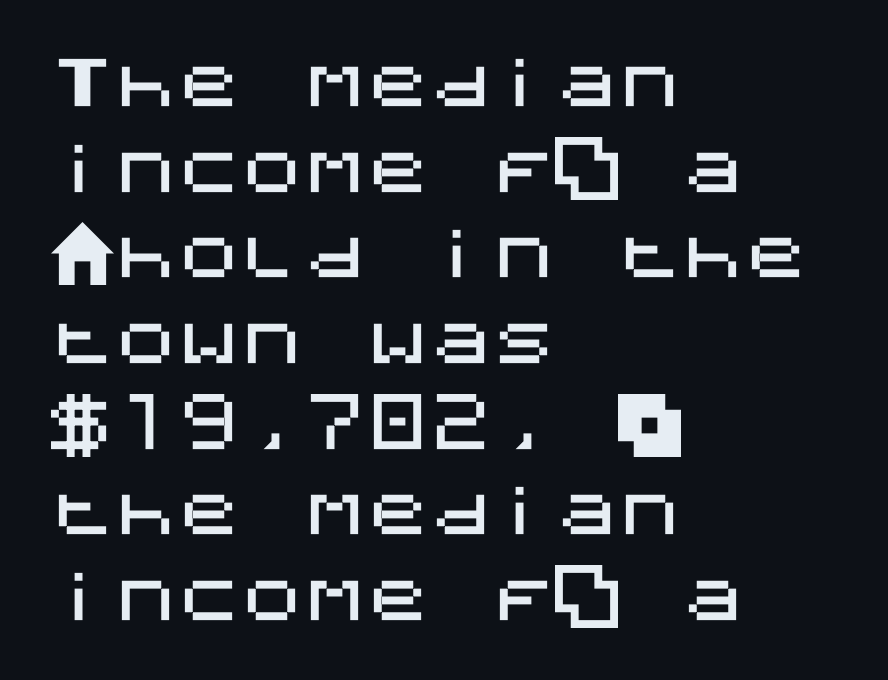
The image shows 63 px sans-serif type, upright; set left-aligned, normal line spacing (1.36x), normal letter spacing, not underlined; medium stroke contrast and a large x-height.
